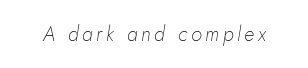
{"italic": "yes", "lean": "right", "slant_degrees": 10, "bold": "no", "underline": "no", "glyph_px": 20}
